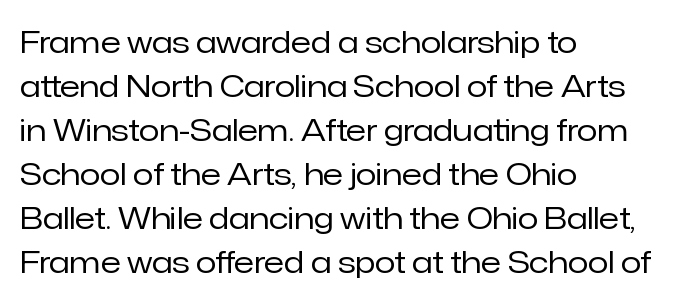
{"serif": "no", "italic": "no", "bold": "no", "weight": "regular", "width": "normal", "stroke_contrast": "low", "x_height": "medium", "monospaced": "no", "underline": "no", "align": "left", "line_spacing": "normal", "line_spacing_ratio": 1.47, "letter_spacing": "normal", "letter_spacing_em": 0.0, "glyph_px": 30}
